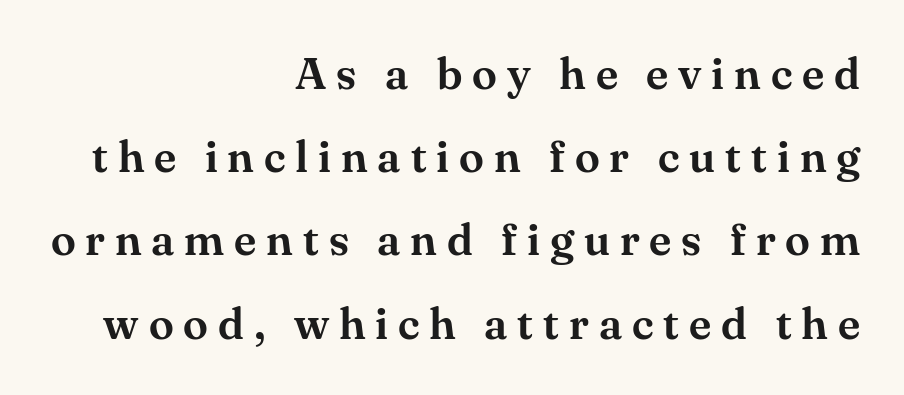
Q: Is the text italic (slanted)? A: No, it is upright.
Q: Is the typeface a serif or a sans-serif typeface? A: Serif.
Q: Is the text underlined? A: No.
Q: How is the paragraph aligned? A: Right-aligned.
Q: Is the spacing between letters normal or unusually wide? A: Unusually wide.
Q: Width (condensed, normal, or wide)? A: Normal.
Q: Stroke contrast? A: Medium.
Q: x-height? A: Small.
Q: Monospaced? A: No.
